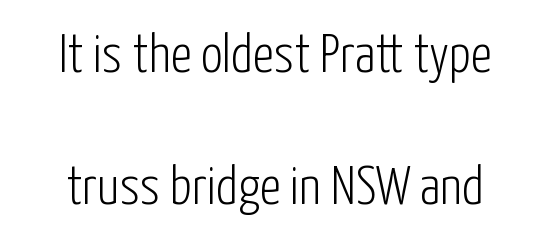
The image shows 54 px light, condensed sans-serif type, upright; set loose line spacing (2.45x), normal letter spacing, not underlined; low stroke contrast and a medium x-height.
